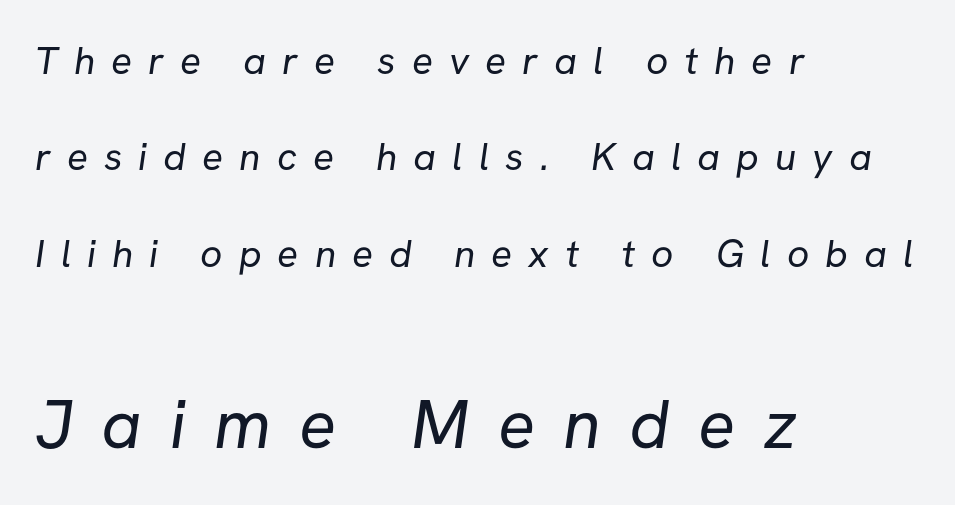
{"serif": "no", "bold": "no", "weight": "regular", "width": "normal", "stroke_contrast": "low", "x_height": "medium", "monospaced": "no", "underline": "no", "align": "left", "line_spacing": "loose", "line_spacing_ratio": 2.47, "letter_spacing": "wide", "letter_spacing_em": 0.41, "larger_block": "second", "size_ratio": 1.77, "glyph_px": 69}
